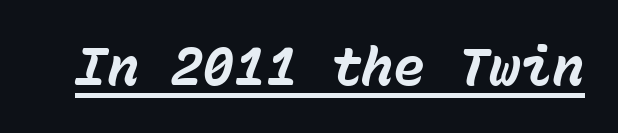
The image shows 53 px bold type, italic (leaning right), monospaced; set normal letter spacing, underlined; low stroke contrast and a medium x-height.
